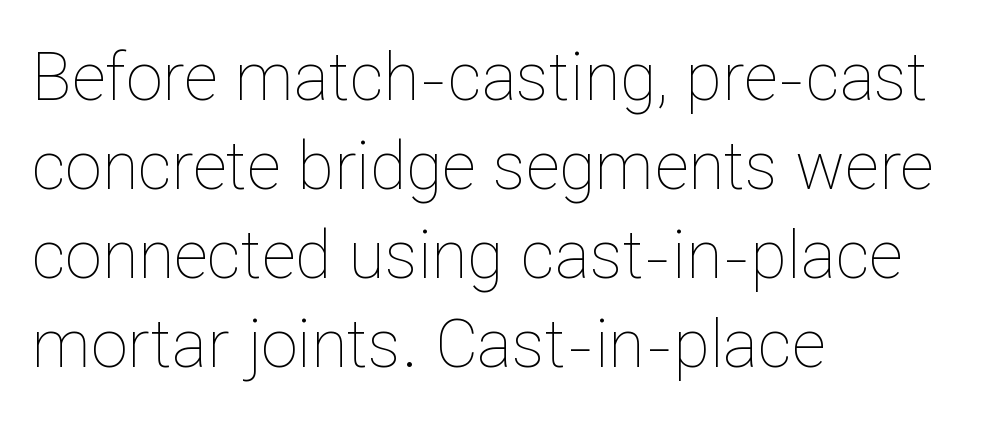
The image shows 66 px thin type, upright; set left-aligned, normal line spacing (1.35x), normal letter spacing, not underlined; low stroke contrast and a medium x-height.
